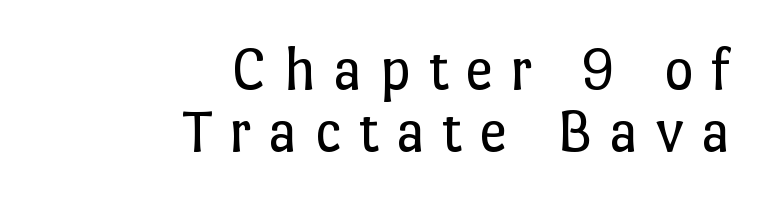
The image shows 63 px regular-weight type, upright; set right-aligned, tight line spacing (0.98x), unusually wide letter spacing (+0.27 em), not underlined; low stroke contrast and a medium x-height.
